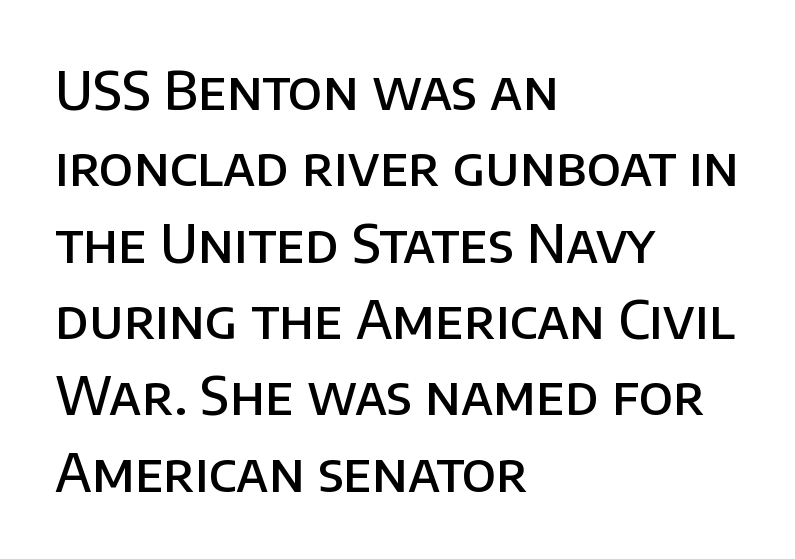
Decoration check: the copy has no underline. All the whitespace from short lines collects on the right. Default kerning and tracking; the words read as compact shapes. Nope, not italic — everything's standing straight. Think of a printed novel: that variable character pitch is what you see here. These lines are composed in type without serifs.
